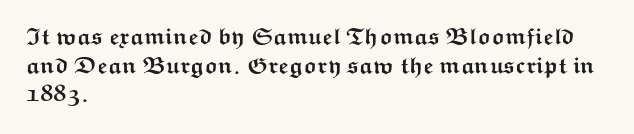
The image shows 23 px bold type, upright; set left-aligned, normal line spacing (1.25x), normal letter spacing, not underlined.
